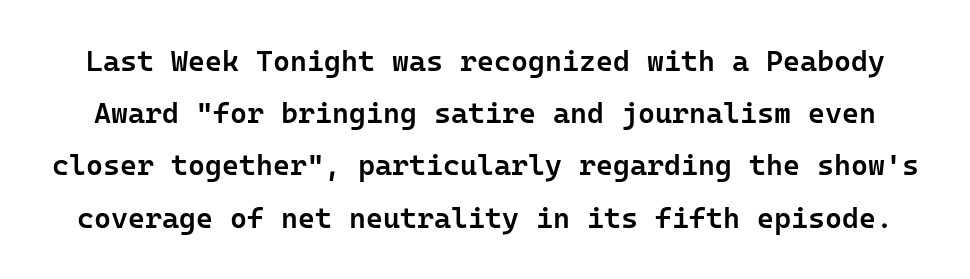
The lettering stays uniformly vertical, giving the passage a roman look. Spacing verdict: monospaced, one width for all characters. Are there feet on the stems? There aren't — it's a sans. Letters rest on an invisible, unmarked baseline.
